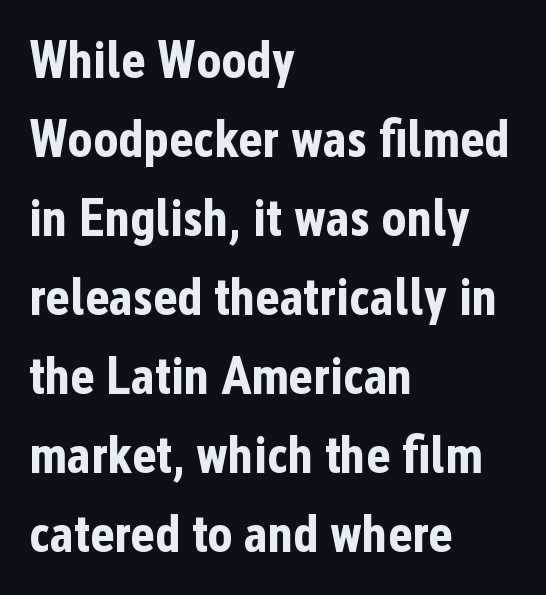
The image shows 52 px bold, condensed sans-serif type, upright; set left-aligned, normal line spacing (1.52x), normal letter spacing, not underlined; low stroke contrast and a medium x-height.
